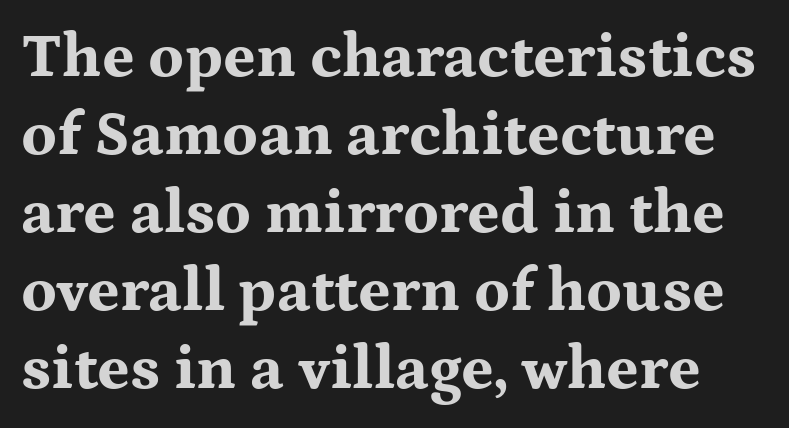
The image shows 63 px bold, wide serif type, upright; set line spacing 1.24x, normal letter spacing, not underlined; medium stroke contrast and a medium x-height.
